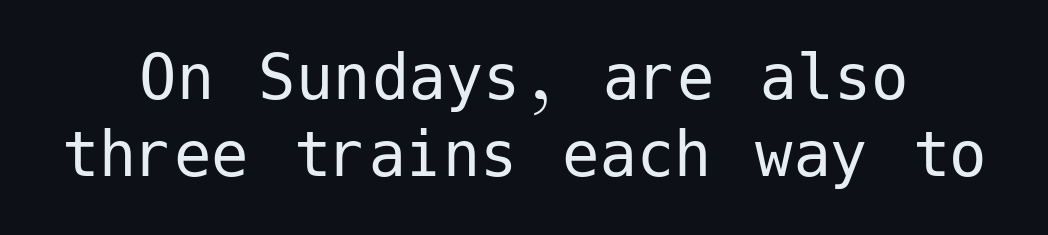
There is no visible air inserted between adjacent glyphs. You can tell from the bare stems that sans-serif type was used. Unmarked baselines from the first word to the last. Visually the block forms a symmetrical silhouette, jagged on both flanks. Reading down the column, the eye jumps only a short way to each next line. Ink coverage per letter is moderate at most.
